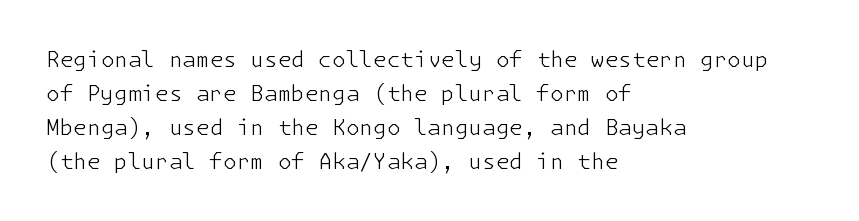
The image shows 22 px text type, upright; set left-aligned, normal line spacing (1.55x), normal letter spacing, not underlined.
